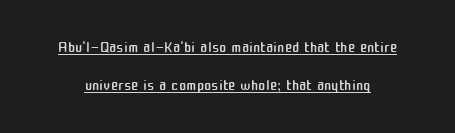
{"italic": "no", "bold": "no", "underline": "yes", "line_spacing_ratio": 1.71, "letter_spacing": "normal", "letter_spacing_em": 0.0, "glyph_px": 22}
